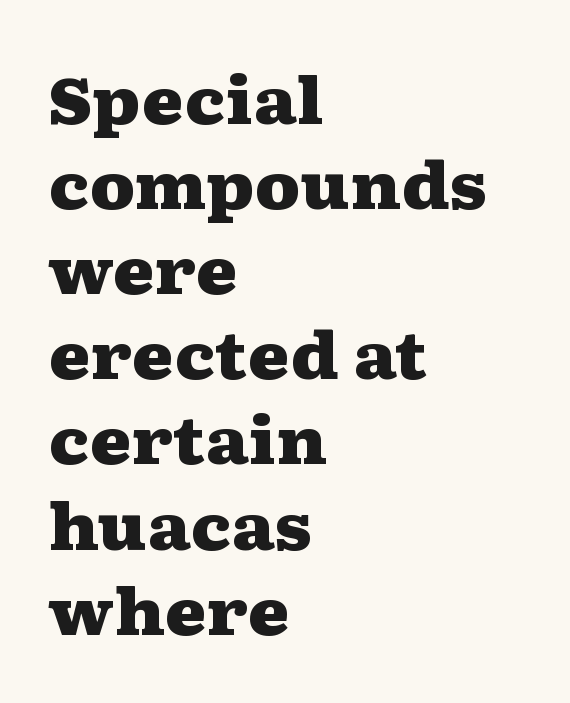
Q: Is the text bold? A: Yes.
Q: Is the text italic (slanted)? A: No, it is upright.
Q: Is the typeface a serif or a sans-serif typeface? A: Serif.
Q: Is the text underlined? A: No.
Q: How is the paragraph aligned? A: Left-aligned.
Q: Is the spacing between letters normal or unusually wide? A: Normal.
Q: Is the spacing between lines tight, normal or loose? A: Normal.
Q: Width (condensed, normal, or wide)? A: Wide.
Q: Stroke contrast? A: Medium.
Q: x-height? A: Medium.
Q: Monospaced? A: No.
